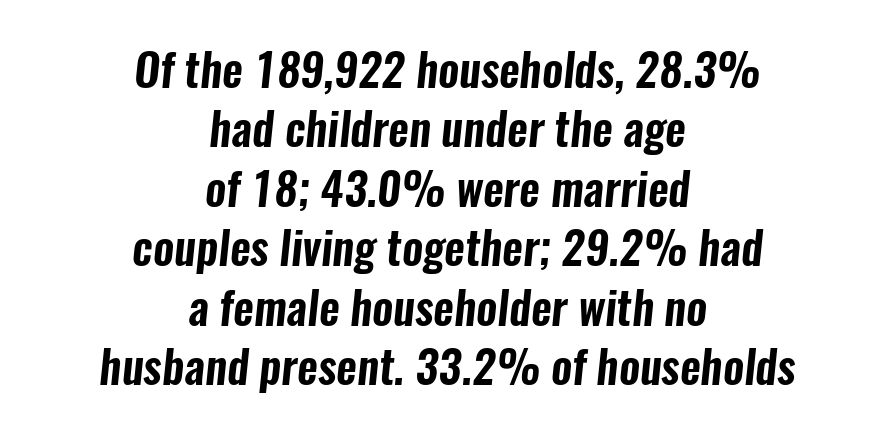
Q: Is the typeface a serif or a sans-serif typeface? A: Sans-serif.
Q: Is the text underlined? A: No.
Q: How is the paragraph aligned? A: Centered.
Q: Is the spacing between letters normal or unusually wide? A: Normal.
Q: Is the spacing between lines tight, normal or loose? A: Normal.
Q: Width (condensed, normal, or wide)? A: Condensed.
Q: Stroke contrast? A: Low.
Q: x-height? A: Medium.
Q: Monospaced? A: No.
